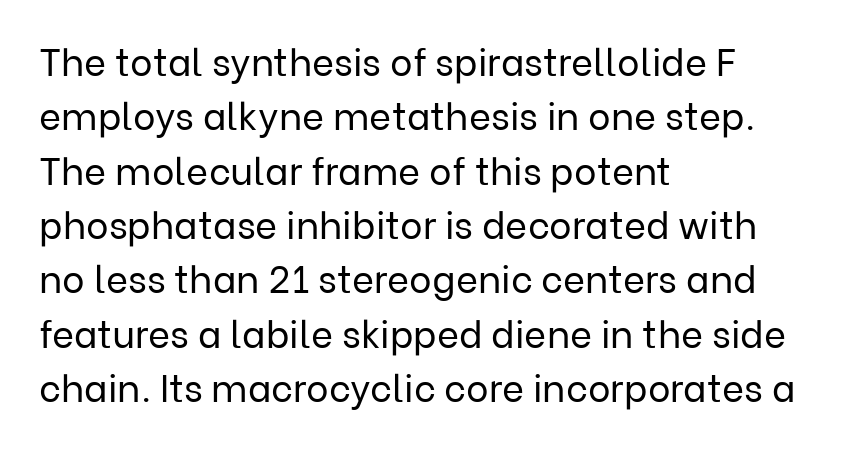
{"serif": "no", "italic": "no", "bold": "no", "weight": "regular", "width": "normal", "stroke_contrast": "low", "x_height": "medium", "monospaced": "no", "underline": "no", "align": "left", "line_spacing": "normal", "line_spacing_ratio": 1.43, "letter_spacing": "normal", "letter_spacing_em": 0.0, "glyph_px": 38}
